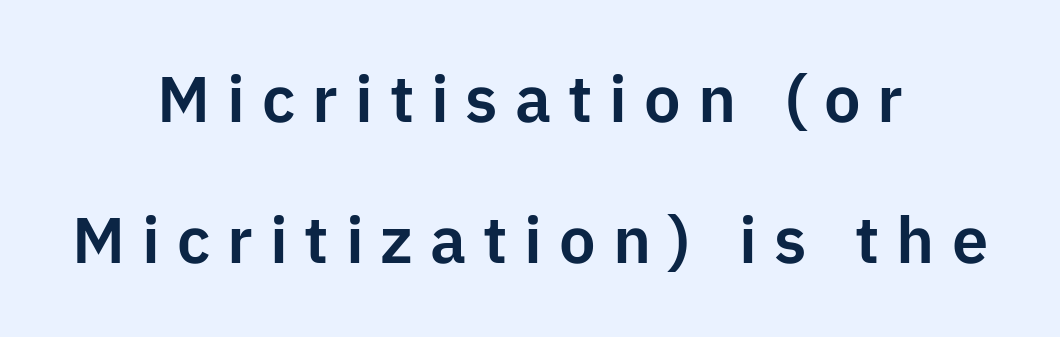
{"serif": "no", "italic": "no", "width": "normal", "stroke_contrast": "low", "x_height": "medium", "monospaced": "no", "underline": "no", "align": "center", "line_spacing": "loose", "line_spacing_ratio": 2.17, "letter_spacing": "wide", "letter_spacing_em": 0.26, "glyph_px": 65}
